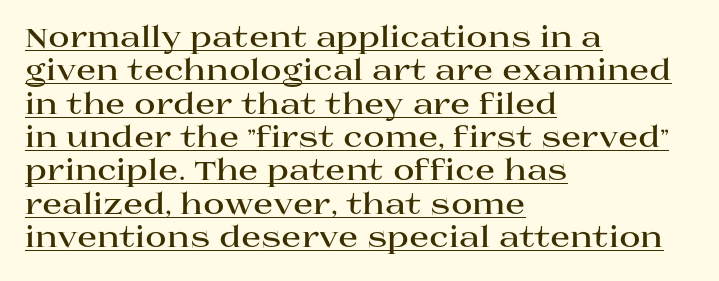
Q: Is the text bold? A: Yes.
Q: Is the text italic (slanted)? A: No, it is upright.
Q: Is the typeface a serif or a sans-serif typeface? A: Serif.
Q: Is the text underlined? A: Yes.
Q: How is the paragraph aligned? A: Left-aligned.
Q: Is the spacing between letters normal or unusually wide? A: Normal.
Q: Is the spacing between lines tight, normal or loose? A: Tight.
Q: Width (condensed, normal, or wide)? A: Wide.
Q: Stroke contrast? A: High.
Q: x-height? A: Large.
Q: Monospaced? A: No.
